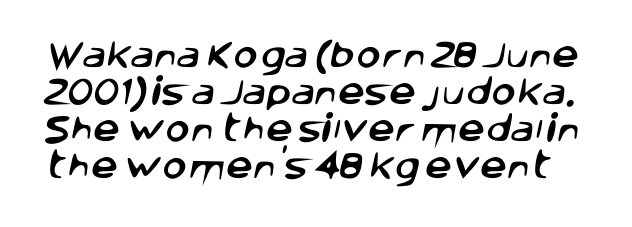
Q: Is the typeface a serif or a sans-serif typeface? A: Sans-serif.
Q: Is the text underlined? A: No.
Q: Is the spacing between letters normal or unusually wide? A: Normal.
Q: Width (condensed, normal, or wide)? A: Normal.
Q: Stroke contrast? A: Low.
Q: x-height? A: Large.
Q: Monospaced? A: No.
